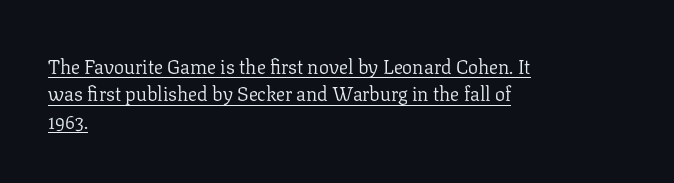
Posture: straight, roman, zero tilt. Baseline-to-baseline distance is the conventional proportion of letter height. The compositor pushed each line to the left boundary. Each word holds together tightly as a unit, with standard inter-letter gaps. Underlining? Definitely there.
